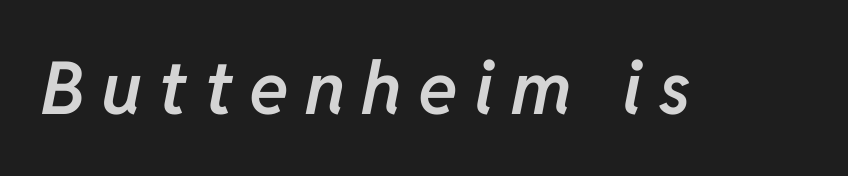
These words are printed semibold, heavier than regular yet not bold. Characters are canted at an angle relative to the baseline's perpendicular. Just letters on the line, the space beneath them empty. Do the characters align in a grid? No, the font is proportional. The horizontal fit of the characters is loose and conspicuously gappy.
